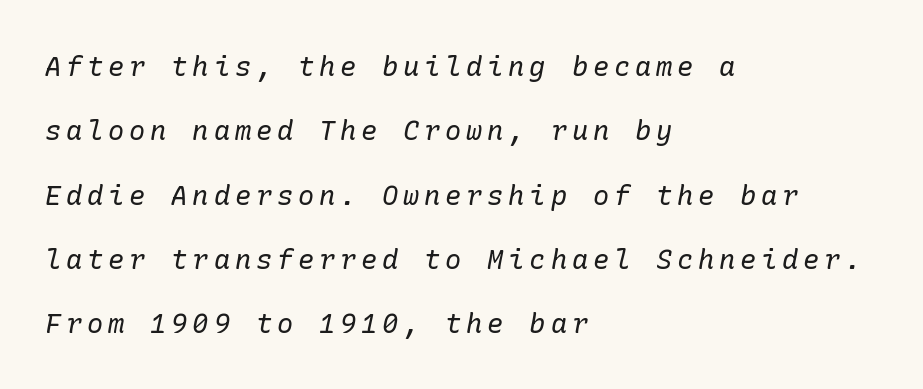
Q: Is the text bold? A: No.
Q: Is the text italic (slanted)? A: Yes, it leans right by about 10 degrees.
Q: Is the text underlined? A: No.
Q: How is the paragraph aligned? A: Left-aligned.
Q: Is the spacing between lines tight, normal or loose? A: Loose.
